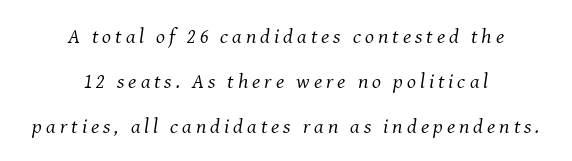
Both edges are ragged and mirror each other, which tells us the setting is centered. The typography opts for an oblique posture over an upright one. Decoration check: the copy has no underline. Quick note: interline space is abundant. The font sits on the lighter half of the weight spectrum, regular included.
